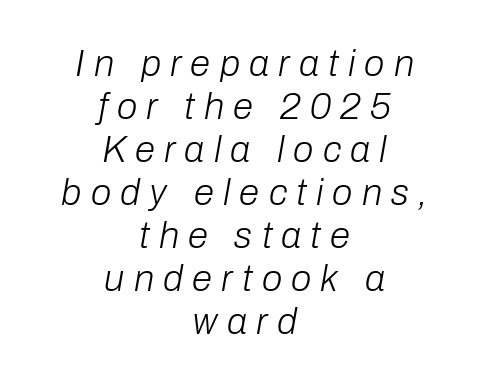
The image shows 37 px light type, italic (leaning right); set centered, line spacing 1.16x, unusually wide letter spacing (+0.25 em), not underlined; low stroke contrast and a medium x-height.
